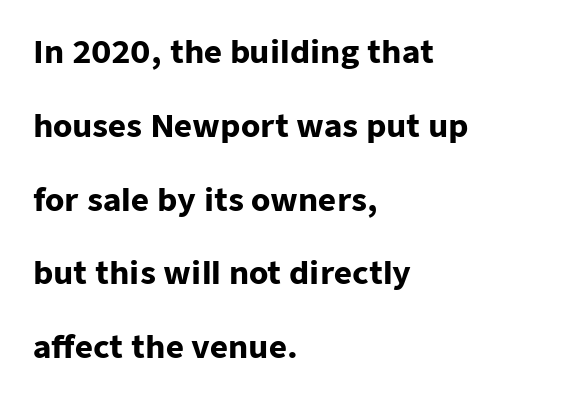
The image shows 31 px heavy sans-serif type, upright; set left-aligned, loose line spacing (2.38x), normal letter spacing, not underlined; low stroke contrast and a medium x-height.
